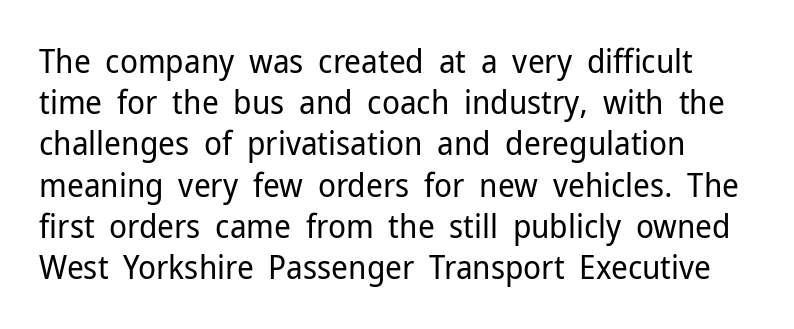
Evenly set lines give the paragraph a standard silhouette. This sample uses a sans-serif face. No extra ink here — the face is not bold. Italic: no, the glyphs are upright roman. Think of a printed novel: that variable character pitch is what you see here.
